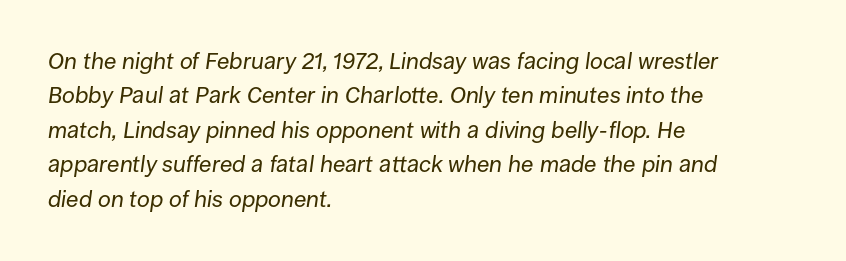
{"italic": "yes", "lean": "right", "slant_degrees": 8, "bold": "no", "underline": "no", "align": "left", "line_spacing": "normal", "line_spacing_ratio": 1.5, "letter_spacing": "normal", "letter_spacing_em": 0.0, "glyph_px": 23}
